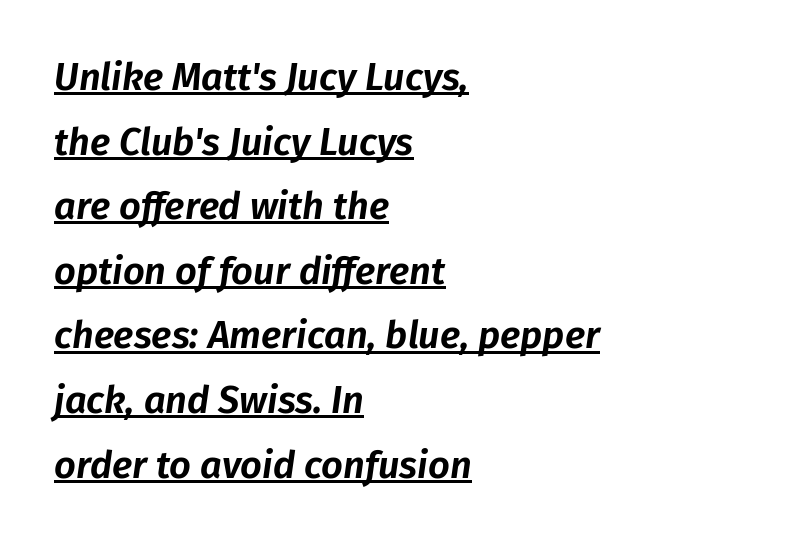
{"italic": "yes", "lean": "right", "slant_degrees": 8, "width": "normal", "stroke_contrast": "low", "x_height": "medium", "monospaced": "no", "underline": "yes", "align": "left", "line_spacing": "normal", "line_spacing_ratio": 1.7, "letter_spacing": "normal", "letter_spacing_em": 0.0, "glyph_px": 38}
